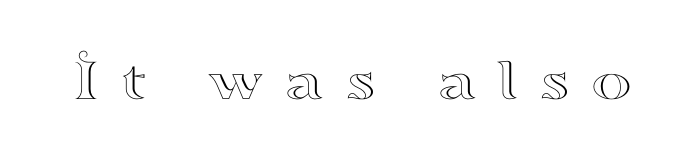
Q: Is the text italic (slanted)? A: No, it is upright.
Q: Is the typeface a serif or a sans-serif typeface? A: Serif.
Q: Is the text underlined? A: No.
Q: Is the spacing between letters normal or unusually wide? A: Unusually wide.
Q: Width (condensed, normal, or wide)? A: Wide.
Q: Stroke contrast? A: High.
Q: x-height? A: Small.
Q: Monospaced? A: No.
